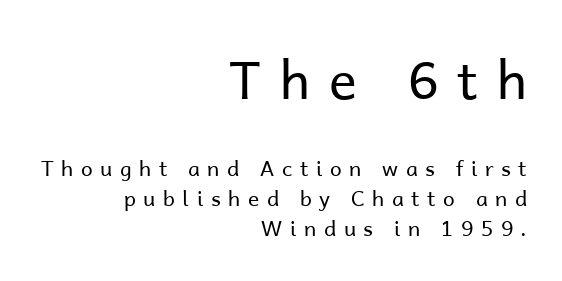
Q: Is the text bold? A: No.
Q: Is the text italic (slanted)? A: No, it is upright.
Q: Is the typeface a serif or a sans-serif typeface? A: Sans-serif.
Q: Is the text underlined? A: No.
Q: How is the paragraph aligned? A: Right-aligned.
Q: Is the spacing between letters normal or unusually wide? A: Unusually wide.
Q: Is the spacing between lines tight, normal or loose? A: Normal.
Q: Which block of text is set in a larger size, the first (top) or the second (bottom)? A: The first (top) one.
Q: Width (condensed, normal, or wide)? A: Normal.
Q: Stroke contrast? A: Low.
Q: x-height? A: Medium.
Q: Monospaced? A: No.
